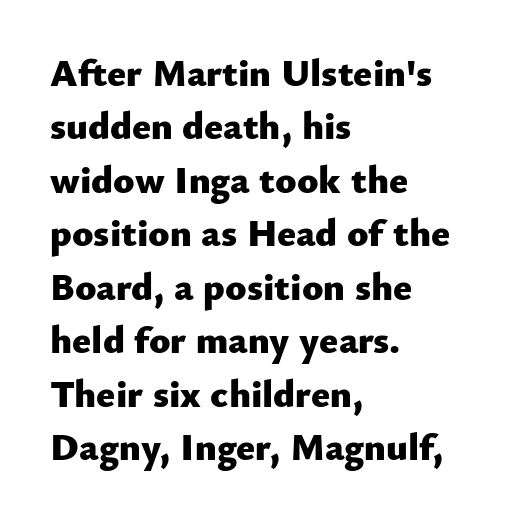
The image shows 39 px heavy sans-serif type, upright; set left-aligned, normal line spacing (1.37x), normal letter spacing, not underlined; low stroke contrast and a small x-height.
